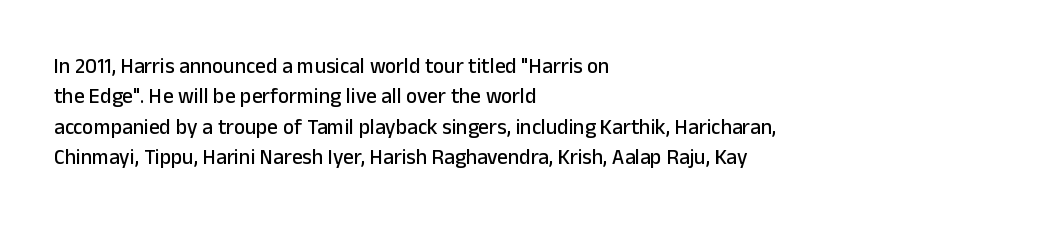
Q: Is the text italic (slanted)? A: No, it is upright.
Q: Is the text underlined? A: No.
Q: How is the paragraph aligned? A: Left-aligned.
Q: Is the spacing between letters normal or unusually wide? A: Normal.
Q: Is the spacing between lines tight, normal or loose? A: Normal.
